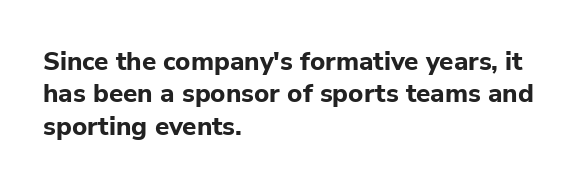
Q: Is the text bold? A: Yes.
Q: Is the text italic (slanted)? A: No, it is upright.
Q: Is the text underlined? A: No.
Q: How is the paragraph aligned? A: Left-aligned.
Q: Is the spacing between letters normal or unusually wide? A: Normal.
Q: Is the spacing between lines tight, normal or loose? A: Normal.
